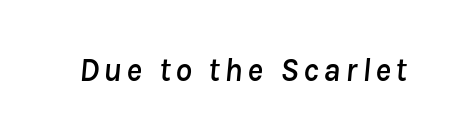
{"italic": "yes", "lean": "right", "slant_degrees": 8, "width": "normal", "stroke_contrast": "low", "x_height": "medium", "monospaced": "no", "underline": "no", "glyph_px": 33}
